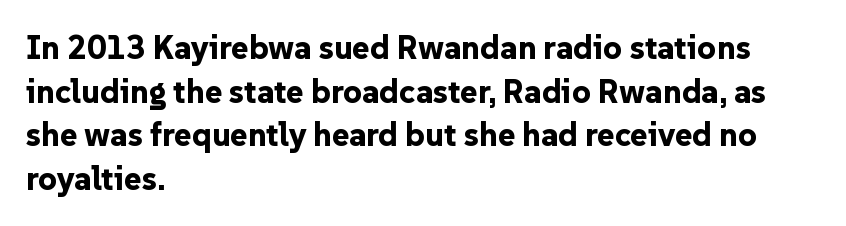
Q: Is the text bold? A: Yes.
Q: Is the text italic (slanted)? A: No, it is upright.
Q: Is the typeface a serif or a sans-serif typeface? A: Sans-serif.
Q: Is the text underlined? A: No.
Q: How is the paragraph aligned? A: Left-aligned.
Q: Is the spacing between letters normal or unusually wide? A: Normal.
Q: Is the spacing between lines tight, normal or loose? A: Normal.
Q: Width (condensed, normal, or wide)? A: Normal.
Q: Stroke contrast? A: Low.
Q: x-height? A: Medium.
Q: Monospaced? A: No.
